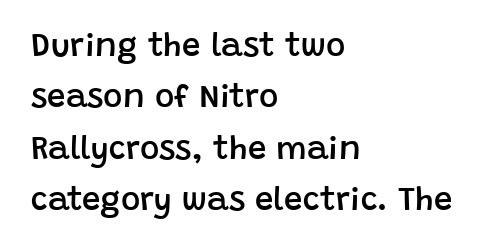
The image shows 33 px semibold sans-serif type, upright; set left-aligned, normal line spacing (1.56x), normal letter spacing, not underlined; low stroke contrast and a large x-height.
